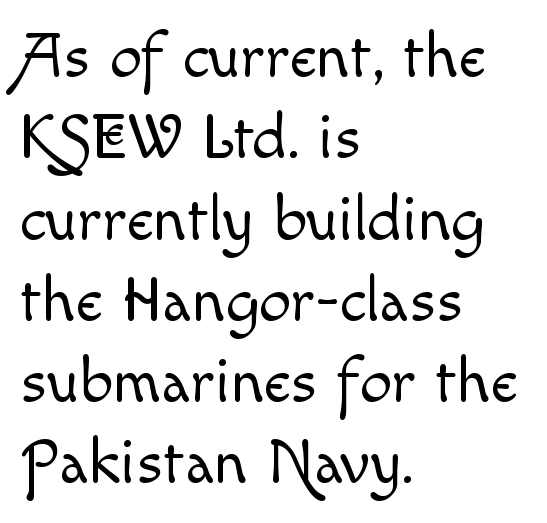
{"italic": "no", "bold": "no", "weight": "light", "width": "normal", "x_height": "small", "monospaced": "no", "underline": "no", "align": "left", "line_spacing": "normal", "line_spacing_ratio": 1.27, "letter_spacing": "normal", "letter_spacing_em": 0.0, "glyph_px": 64}
